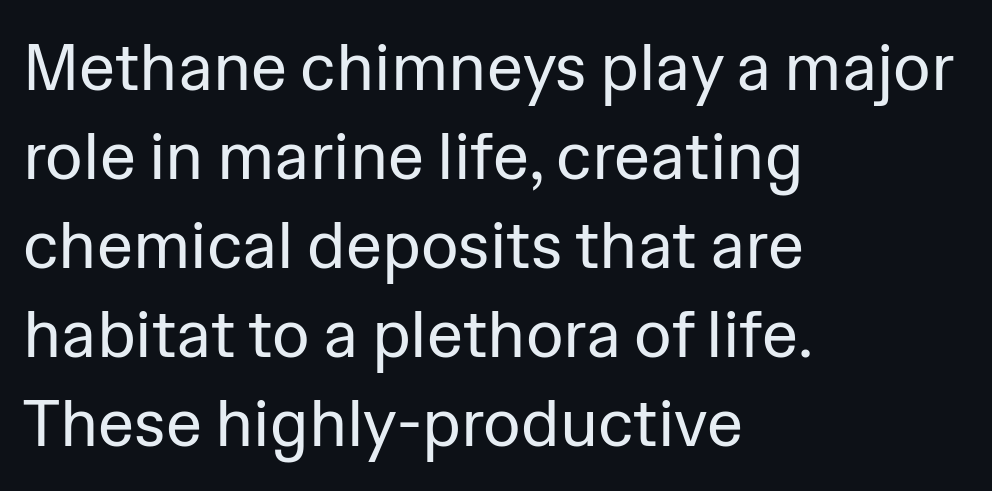
Q: Is the text bold? A: No.
Q: Is the text italic (slanted)? A: No, it is upright.
Q: Is the typeface a serif or a sans-serif typeface? A: Sans-serif.
Q: Is the text underlined? A: No.
Q: How is the paragraph aligned? A: Left-aligned.
Q: Is the spacing between letters normal or unusually wide? A: Normal.
Q: Is the spacing between lines tight, normal or loose? A: Normal.
Q: Width (condensed, normal, or wide)? A: Normal.
Q: Stroke contrast? A: Low.
Q: x-height? A: Medium.
Q: Monospaced? A: No.
